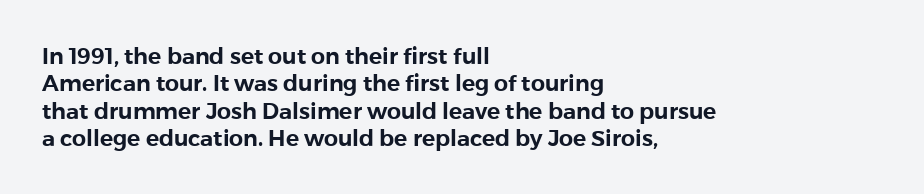
Q: Is the text italic (slanted)? A: No, it is upright.
Q: Is the text underlined? A: No.
Q: How is the paragraph aligned? A: Left-aligned.
Q: Is the spacing between letters normal or unusually wide? A: Normal.
